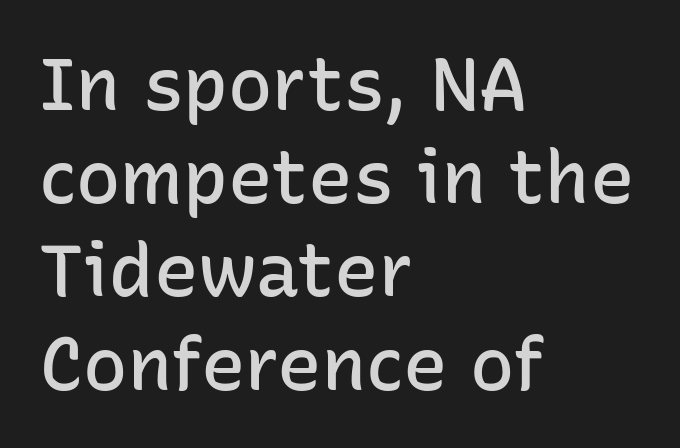
The image shows 74 px semibold sans-serif type, upright; set left-aligned, normal line spacing (1.26x), normal letter spacing, not underlined; low stroke contrast and a medium x-height.
